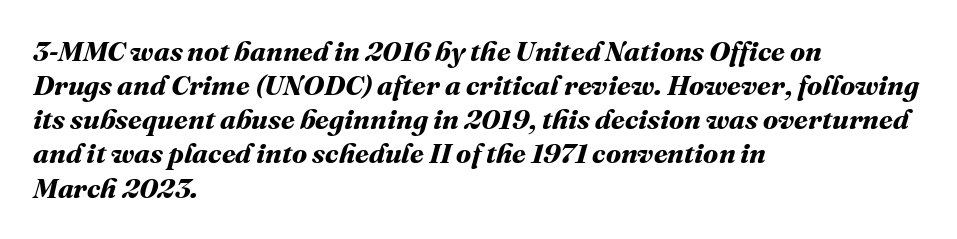
Q: Is the text bold? A: Yes.
Q: Is the text underlined? A: No.
Q: How is the paragraph aligned? A: Left-aligned.
Q: Is the spacing between letters normal or unusually wide? A: Normal.
Q: Width (condensed, normal, or wide)? A: Normal.
Q: Stroke contrast? A: Medium.
Q: x-height? A: Medium.
Q: Monospaced? A: No.
